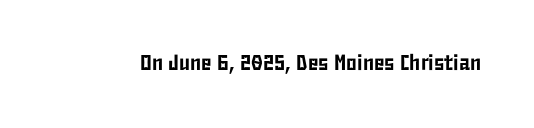
Tall strokes in this sample are plumb rather than angled. Short note: letters normally spaced. Lines of text with bare space underneath.
